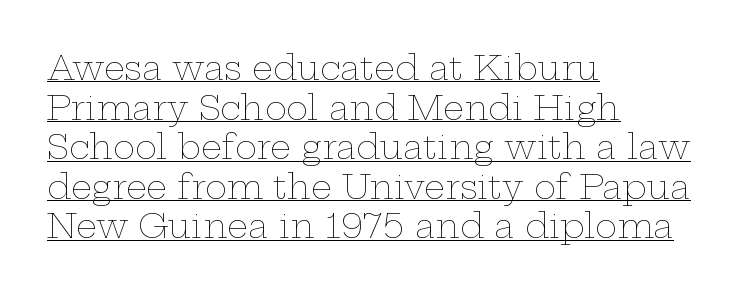
{"italic": "no", "bold": "no", "weight": "thin", "width": "wide", "stroke_contrast": "low", "x_height": "medium", "monospaced": "no", "underline": "yes", "align": "left", "line_spacing_ratio": 1.2, "letter_spacing": "normal", "letter_spacing_em": 0.0, "glyph_px": 33}
